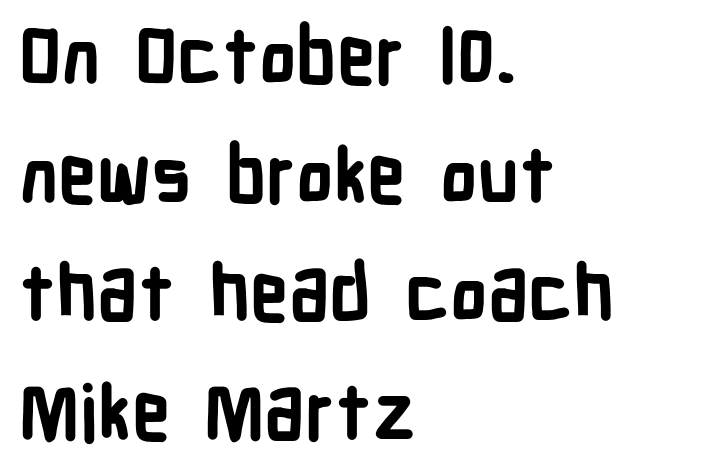
{"serif": "no", "italic": "no", "bold": "yes", "weight": "bold", "width": "condensed", "stroke_contrast": "low", "x_height": "medium", "monospaced": "no", "underline": "no", "align": "left", "line_spacing": "normal", "line_spacing_ratio": 1.56, "letter_spacing": "normal", "letter_spacing_em": 0.0, "glyph_px": 76}
